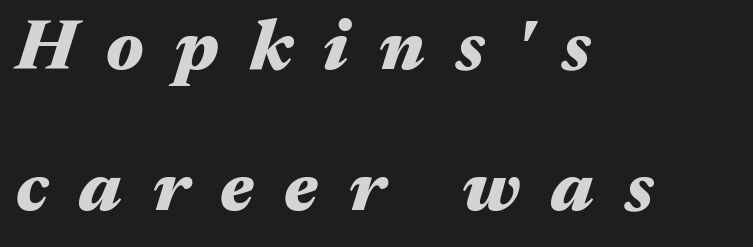
The image shows 72 px heavy, wide type, italic (leaning right); set left-aligned, loose line spacing (1.96x), unusually wide letter spacing (+0.43 em), not underlined; medium stroke contrast and a medium x-height.
